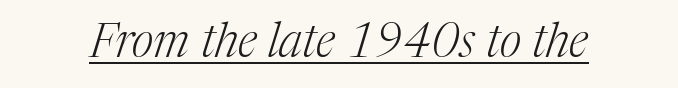
Q: Is the text bold? A: No.
Q: Is the text italic (slanted)? A: Yes, it leans right by about 17 degrees.
Q: Is the typeface a serif or a sans-serif typeface? A: Serif.
Q: Is the text underlined? A: Yes.
Q: Is the spacing between letters normal or unusually wide? A: Normal.
Q: Width (condensed, normal, or wide)? A: Normal.
Q: Stroke contrast? A: Medium.
Q: x-height? A: Medium.
Q: Monospaced? A: No.
